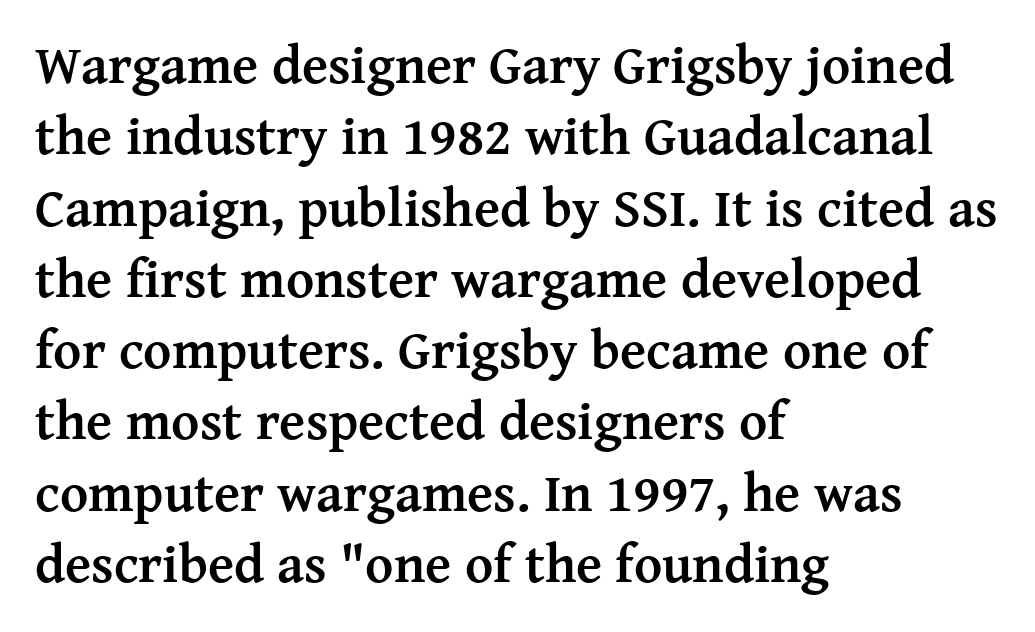
The image shows 54 px semibold serif type, upright; set left-aligned, normal line spacing (1.32x), normal letter spacing, not underlined; medium stroke contrast and a medium x-height.
